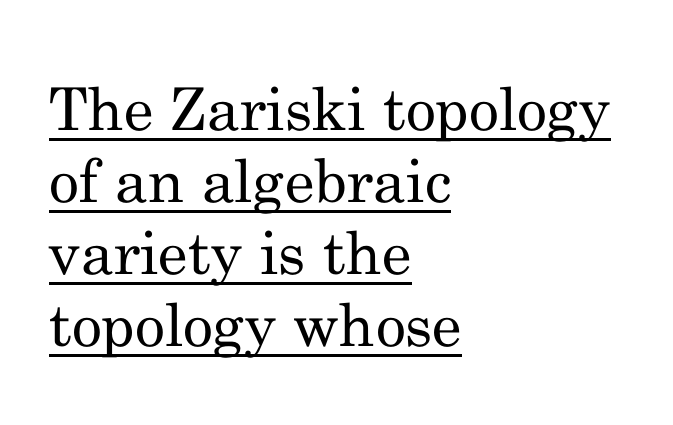
Q: Is the text bold? A: No.
Q: Is the text italic (slanted)? A: No, it is upright.
Q: Is the typeface a serif or a sans-serif typeface? A: Serif.
Q: Is the text underlined? A: Yes.
Q: How is the paragraph aligned? A: Left-aligned.
Q: Is the spacing between letters normal or unusually wide? A: Normal.
Q: Width (condensed, normal, or wide)? A: Normal.
Q: Stroke contrast? A: Medium.
Q: x-height? A: Small.
Q: Monospaced? A: No.
